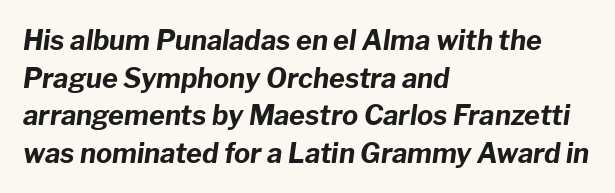
In CSS terms this would be text-align: left. Leading: standard. It's the slanting kind of type. What weight is shown? A full bold with thick strokes. No word sits above an underline.
